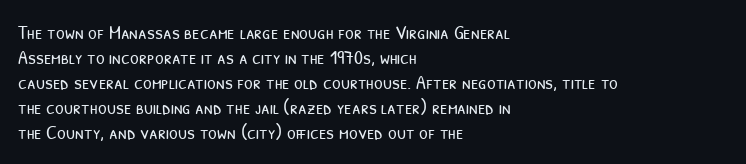
Q: Is the text bold? A: No.
Q: Is the text underlined? A: No.
Q: How is the paragraph aligned? A: Left-aligned.
Q: Is the spacing between letters normal or unusually wide? A: Normal.
Q: Is the spacing between lines tight, normal or loose? A: Normal.
